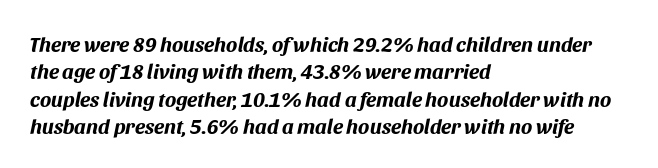
{"italic": "yes", "lean": "right", "slant_degrees": 11, "bold": "yes", "underline": "no", "align": "left", "line_spacing": "normal", "line_spacing_ratio": 1.3, "letter_spacing": "normal", "letter_spacing_em": 0.0, "glyph_px": 21}
